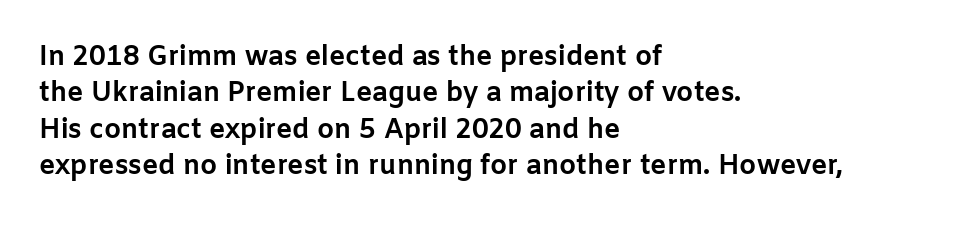
Q: Is the text bold? A: Yes.
Q: Is the text italic (slanted)? A: No, it is upright.
Q: Is the text underlined? A: No.
Q: How is the paragraph aligned? A: Left-aligned.
Q: Is the spacing between letters normal or unusually wide? A: Normal.
Q: Is the spacing between lines tight, normal or loose? A: Normal.
